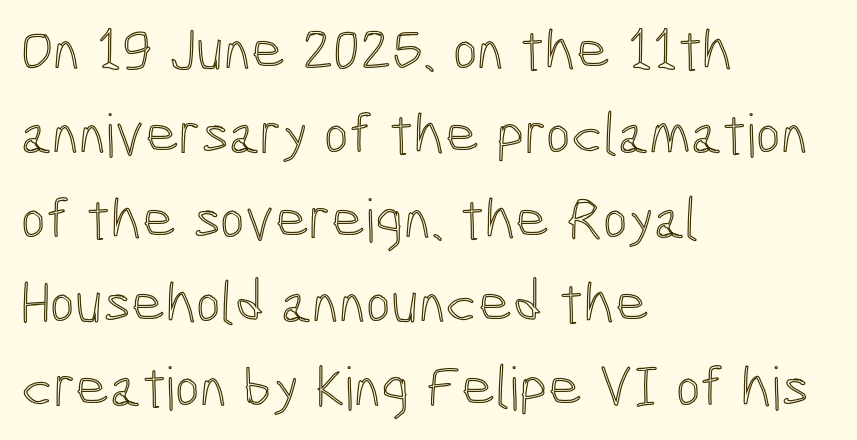
The image shows 59 px condensed type, upright; set left-aligned, normal line spacing (1.43x), normal letter spacing, not underlined; a medium x-height.
